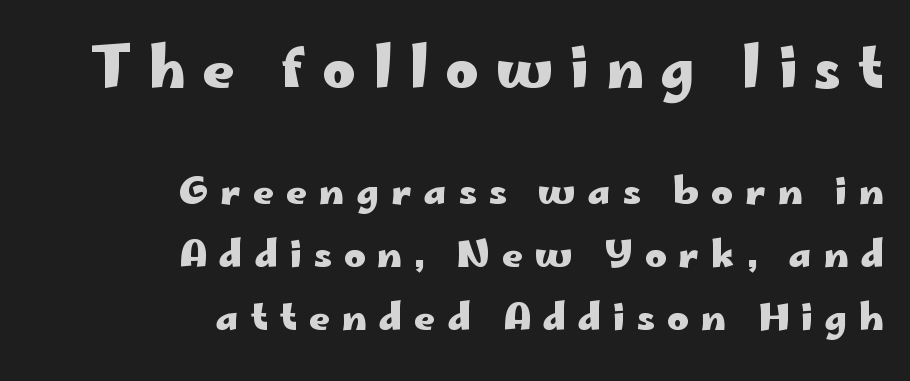
{"serif": "no", "italic": "no", "bold": "yes", "weight": "heavy", "width": "wide", "stroke_contrast": "low", "x_height": "small", "monospaced": "no", "underline": "no", "align": "right", "line_spacing": "normal", "line_spacing_ratio": 1.7, "letter_spacing": "wide", "letter_spacing_em": 0.32, "larger_block": "first", "size_ratio": 1.49, "glyph_px": 55}
